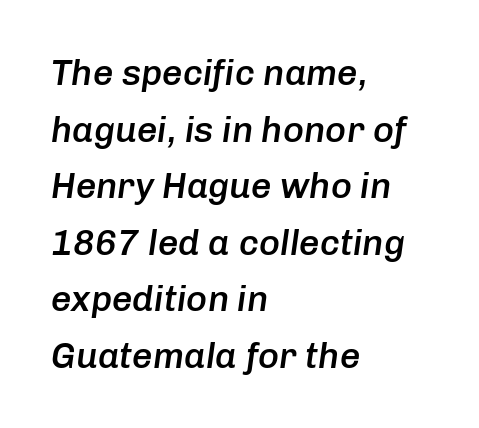
The space between consecutive lines is moderate. The strokes are fattened partway — semibold, not bold. Slant detected: the letters are inclined. Each letter keeps its own natural width here, so spacing adapts to shape. Alignment: flush left. The foot of each line stays bare and open.
